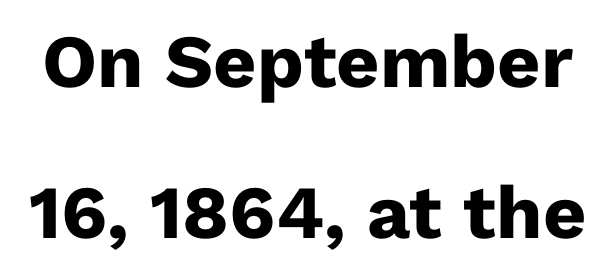
Q: Is the text bold? A: Yes.
Q: Is the text italic (slanted)? A: No, it is upright.
Q: Is the typeface a serif or a sans-serif typeface? A: Sans-serif.
Q: Is the text underlined? A: No.
Q: Is the spacing between letters normal or unusually wide? A: Normal.
Q: Is the spacing between lines tight, normal or loose? A: Loose.
Q: Width (condensed, normal, or wide)? A: Normal.
Q: Stroke contrast? A: Low.
Q: x-height? A: Medium.
Q: Monospaced? A: No.
